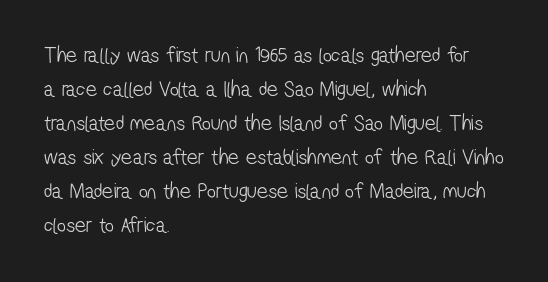
The passage shown is not underscored anywhere. Caption: face not bold, strokes unweighted. Tracking value appears to be zero — textbook default spacing. Leading: standard. The rag falls on the right side of this text block.
